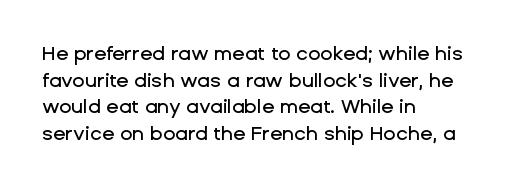
The image shows 20 px text type, upright; set left-aligned, normal line spacing (1.33x), normal letter spacing, not underlined.
